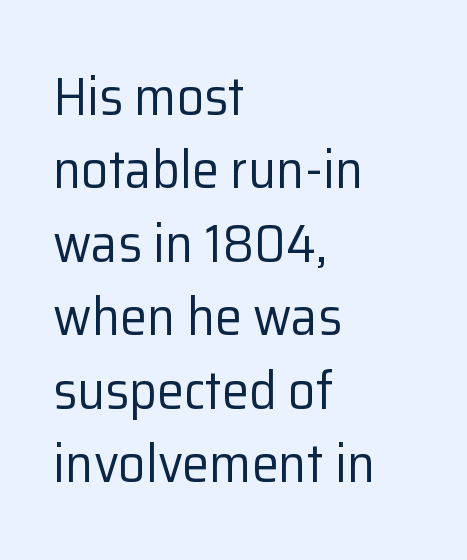
The image shows 54 px regular-weight sans-serif type, upright; set left-aligned, normal line spacing (1.36x), normal letter spacing, not underlined; low stroke contrast and a medium x-height.
